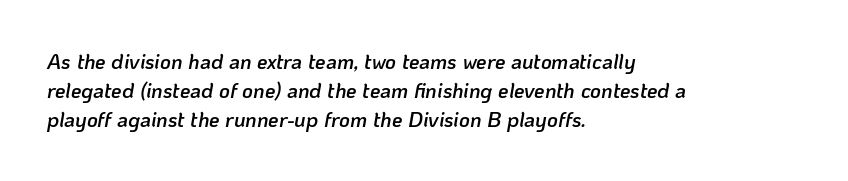
{"italic": "yes", "lean": "right", "slant_degrees": 10, "bold": "semi", "underline": "no", "align": "left", "line_spacing": "normal", "line_spacing_ratio": 1.39, "letter_spacing": "normal", "letter_spacing_em": 0.0, "glyph_px": 21}
